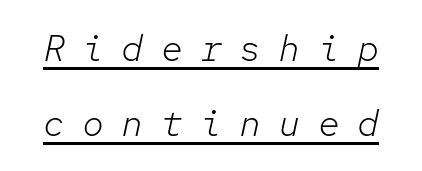
{"italic": "yes", "lean": "right", "slant_degrees": 12, "bold": "no", "weight": "light", "width": "normal", "stroke_contrast": "low", "x_height": "medium", "monospaced": "yes", "underline": "yes", "line_spacing": "loose", "line_spacing_ratio": 2.02, "letter_spacing": "wide", "letter_spacing_em": 0.46, "glyph_px": 37}
